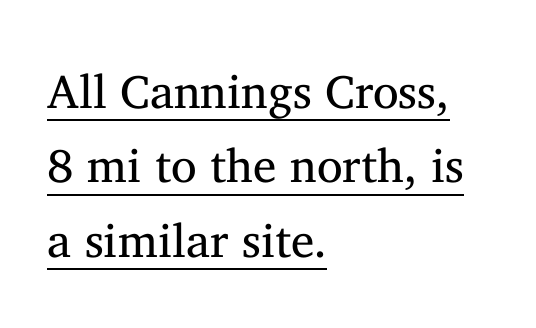
The space between consecutive lines is moderate. The designer went with a serif here, giving each stem small feet. Heaviness? Minimal to ordinary, like unemphasized prose. The letterforms sit shoulder to shoulder at normal distance. Proportional: the letters do not fall into vertical columns. The typesetter chose a ragged-right arrangement here.
